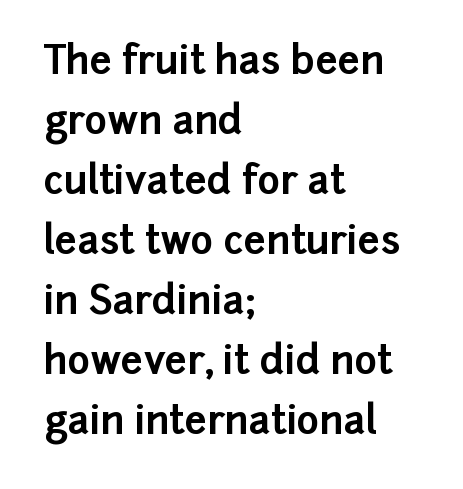
Q: Is the text bold? A: Yes.
Q: Is the text italic (slanted)? A: No, it is upright.
Q: Is the typeface a serif or a sans-serif typeface? A: Sans-serif.
Q: Is the text underlined? A: No.
Q: How is the paragraph aligned? A: Left-aligned.
Q: Is the spacing between letters normal or unusually wide? A: Normal.
Q: Is the spacing between lines tight, normal or loose? A: Normal.
Q: Width (condensed, normal, or wide)? A: Normal.
Q: Stroke contrast? A: Low.
Q: x-height? A: Medium.
Q: Monospaced? A: No.
